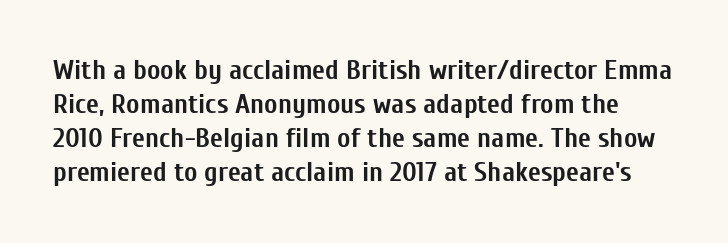
The image shows 28 px semibold, condensed sans-serif type, upright; set line spacing 1.22x, normal letter spacing, not underlined; low stroke contrast and a medium x-height.
